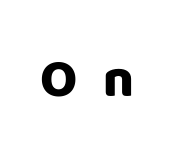
{"serif": "no", "italic": "no", "width": "normal", "stroke_contrast": "low", "x_height": "large", "monospaced": "no", "underline": "no", "letter_spacing": "wide", "letter_spacing_em": 0.49, "glyph_px": 53}
